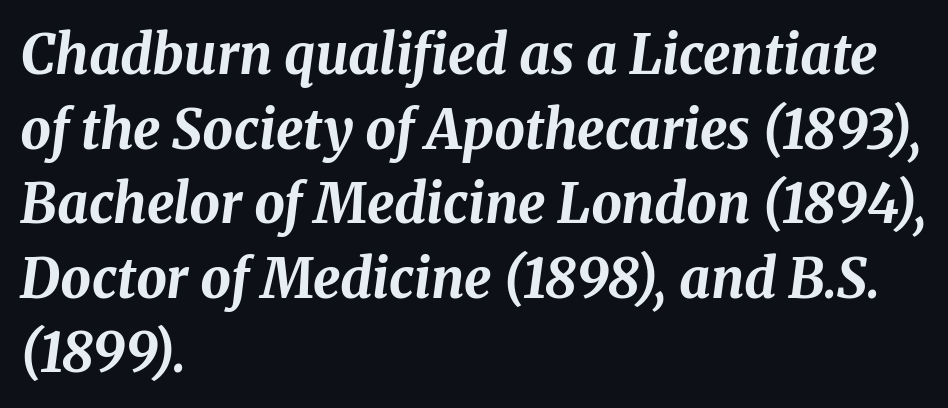
Leading: standard. Nobody drew a line under any word here. The rendering keeps characters at their native spacing. The glyphs look as if they've been sheared to an angle. These lines are rendered in a variable-pitch font.
